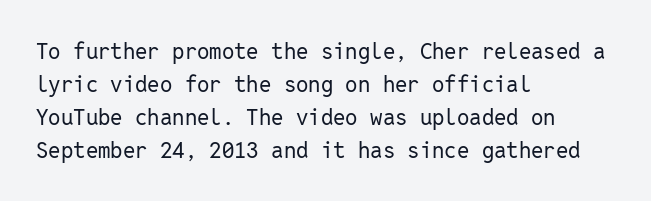
In terms of leading, this rendering sits right in the middle. Quick note: not italic, upright. Stems here are at most as thick as an everyday book face. Letter spacing: default.
